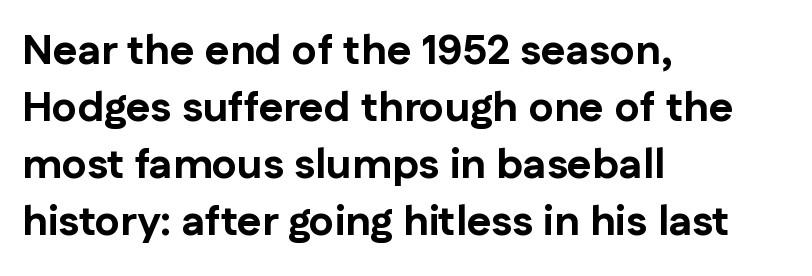
The image shows 42 px bold sans-serif type, upright; set left-aligned, normal line spacing (1.36x), normal letter spacing, not underlined; low stroke contrast and a medium x-height.
